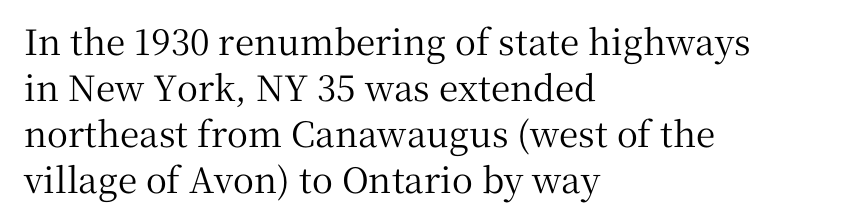
Q: Is the text italic (slanted)? A: No, it is upright.
Q: Is the typeface a serif or a sans-serif typeface? A: Serif.
Q: Is the text underlined? A: No.
Q: How is the paragraph aligned? A: Left-aligned.
Q: Is the spacing between letters normal or unusually wide? A: Normal.
Q: Is the spacing between lines tight, normal or loose? A: Normal.
Q: Width (condensed, normal, or wide)? A: Normal.
Q: Stroke contrast? A: Medium.
Q: x-height? A: Medium.
Q: Monospaced? A: No.
